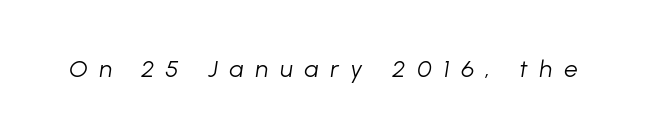
Q: Is the text bold? A: No.
Q: Is the text italic (slanted)? A: Yes, it leans right by about 8 degrees.
Q: Is the text underlined? A: No.
Q: Is the spacing between letters normal or unusually wide? A: Unusually wide.
